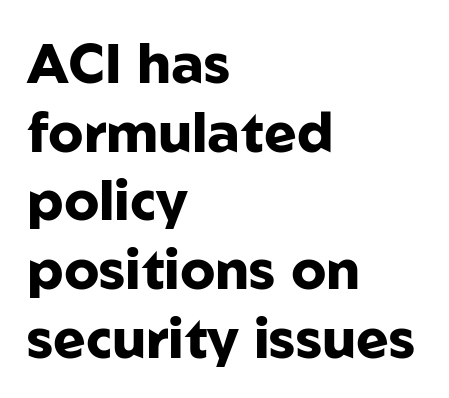
I'd call this a sans setting — the letters go barefoot. These lines are set flush left with a ragged right edge. Heft: maximum for text — a bold. What's the leading like? Ordinary, nothing unusual. This rendering features lettering with no underline.
